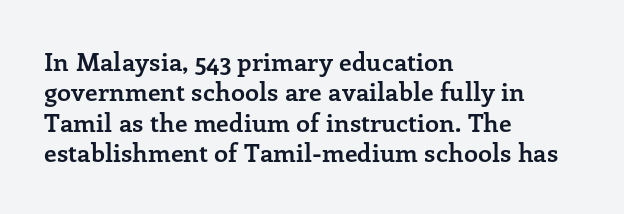
Each line starts at the same left margin while the right side varies. Words appear dense and cohesive because spacing is normal. What weight is shown? A full bold with thick strokes. Nope, not italic — everything's standing straight.
